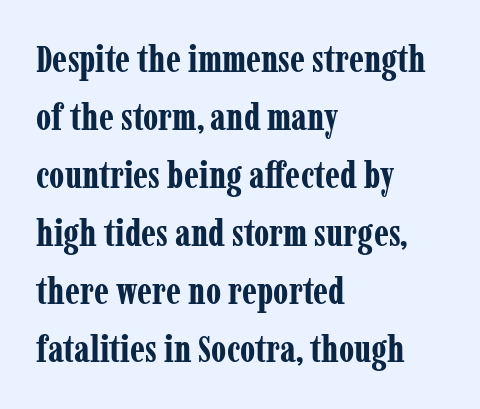
The image shows 37 px bold, condensed serif type, upright; set left-aligned, normal line spacing (1.57x), normal letter spacing, not underlined; low stroke contrast and a medium x-height.
